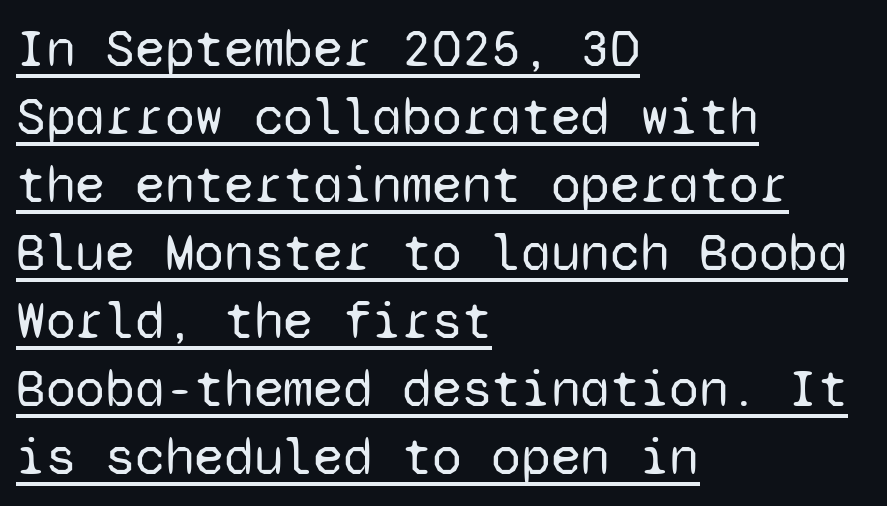
Q: Is the text bold? A: No.
Q: Is the text italic (slanted)? A: No, it is upright.
Q: Is the typeface a serif or a sans-serif typeface? A: Sans-serif.
Q: Is the text underlined? A: Yes.
Q: How is the paragraph aligned? A: Left-aligned.
Q: Is the spacing between letters normal or unusually wide? A: Normal.
Q: Is the spacing between lines tight, normal or loose? A: Normal.
Q: Width (condensed, normal, or wide)? A: Normal.
Q: Stroke contrast? A: Low.
Q: x-height? A: Medium.
Q: Monospaced? A: Yes.
